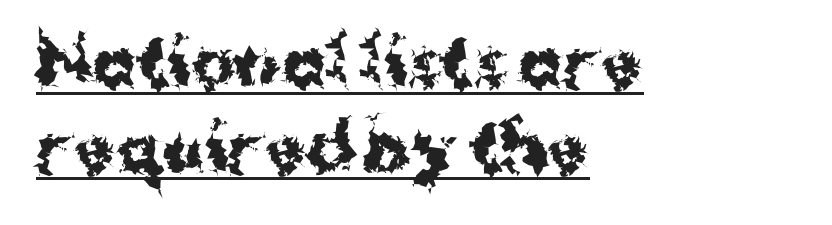
{"serif": "no", "italic": "no", "bold": "yes", "weight": "bold", "width": "normal", "stroke_contrast": "medium", "x_height": "medium", "monospaced": "no", "underline": "yes", "align": "left", "line_spacing": "normal", "line_spacing_ratio": 1.29, "letter_spacing": "normal", "letter_spacing_em": 0.0, "glyph_px": 66}
